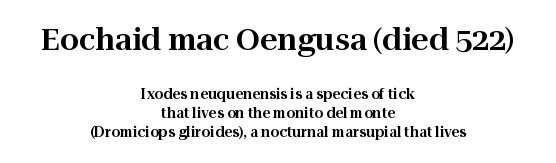
Little horizontal feet cap the strokes, marking this as serif type. Scale decreases going downward across the two blocks. The space beneath each line is pristine and unruled. Both edges are ragged and mirror each other, which tells us the setting is centered.
